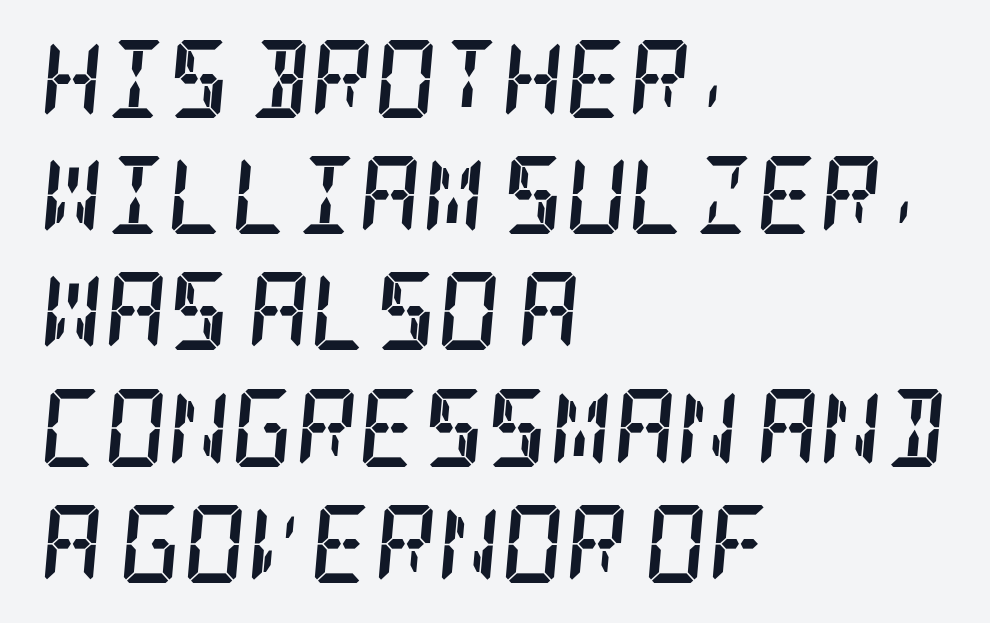
{"serif": "yes", "italic": "yes", "lean": "right", "slant_degrees": 5, "bold": "yes", "weight": "semibold", "width": "condensed", "stroke_contrast": "low", "x_height": "large", "underline": "no", "align": "left", "line_spacing": "normal", "line_spacing_ratio": 1.49, "letter_spacing": "normal", "letter_spacing_em": 0.0, "glyph_px": 78}
